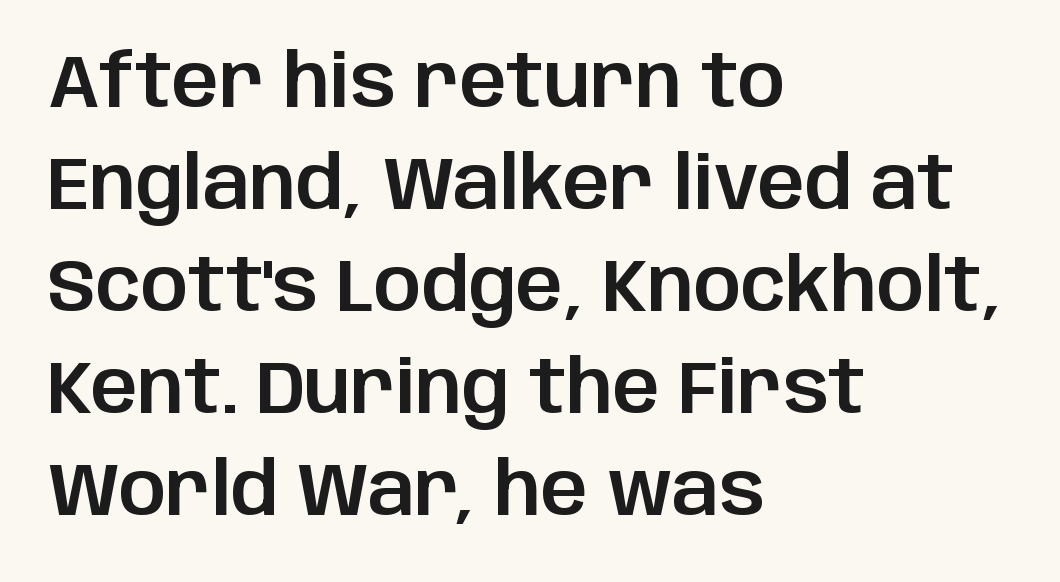
Q: Is the text italic (slanted)? A: No, it is upright.
Q: Is the typeface a serif or a sans-serif typeface? A: Sans-serif.
Q: Is the text underlined? A: No.
Q: How is the paragraph aligned? A: Left-aligned.
Q: Is the spacing between letters normal or unusually wide? A: Normal.
Q: Is the spacing between lines tight, normal or loose? A: Normal.
Q: Width (condensed, normal, or wide)? A: Normal.
Q: Stroke contrast? A: Low.
Q: x-height? A: Large.
Q: Monospaced? A: No.
